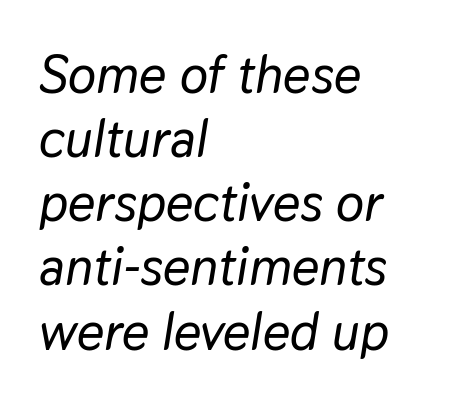
There's an unmistakable incline to the writing here. Horizontal alignment here is leftward, the default for most running prose. The letterforms sit shoulder to shoulder at normal distance. Clear beneath every line of the passage. Is this a fixed-width face? No — the glyphs have proportional, varying widths.
